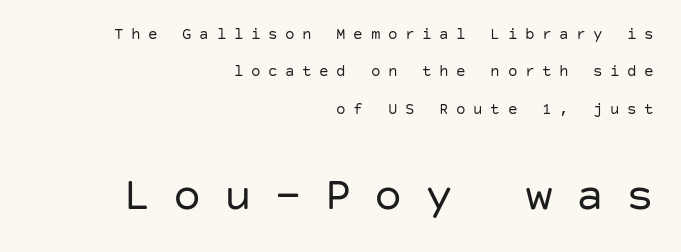
The image shows 47 px regular-weight sans-serif type, upright; set right-aligned, loose line spacing (2.33x), unusually wide letter spacing (+0.47 em), not underlined; the second (bottom) block is 2.94x larger; low stroke contrast and a large x-height.
